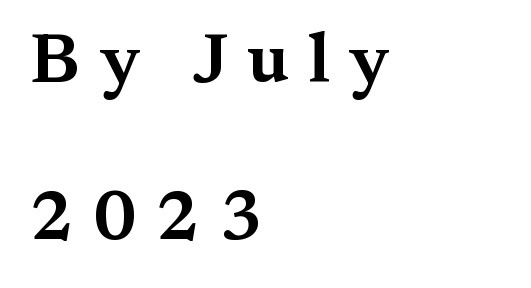
The image shows 70 px wide serif type, upright; set left-aligned, loose line spacing (2.24x), unusually wide letter spacing (+0.27 em), not underlined; medium stroke contrast and a medium x-height.
